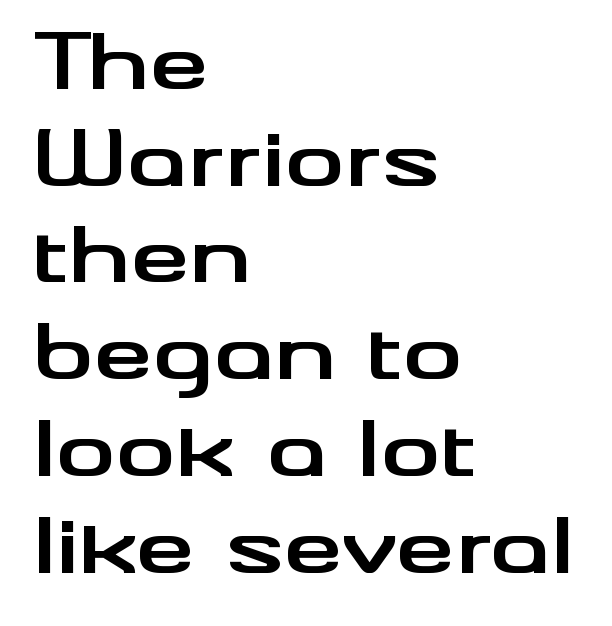
{"serif": "no", "italic": "no", "bold": "yes", "weight": "bold", "width": "wide", "stroke_contrast": "medium", "x_height": "small", "monospaced": "no", "underline": "no", "align": "left", "line_spacing": "normal", "line_spacing_ratio": 1.29, "letter_spacing": "normal", "letter_spacing_em": 0.0, "glyph_px": 75}
